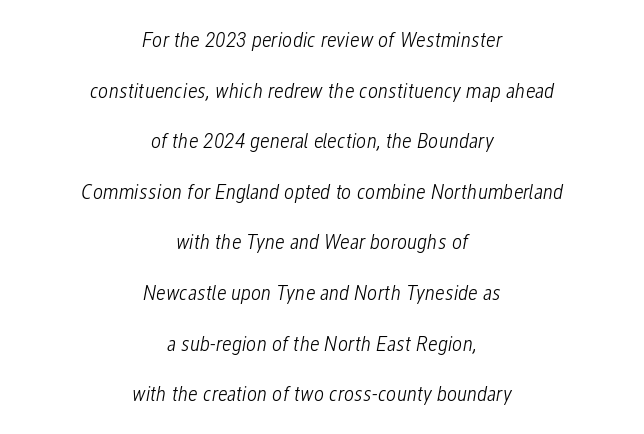
Q: Is the text bold? A: No.
Q: Is the text italic (slanted)? A: Yes, it leans right by about 12 degrees.
Q: Is the text underlined? A: No.
Q: How is the paragraph aligned? A: Centered.
Q: Is the spacing between letters normal or unusually wide? A: Normal.
Q: Is the spacing between lines tight, normal or loose? A: Loose.
